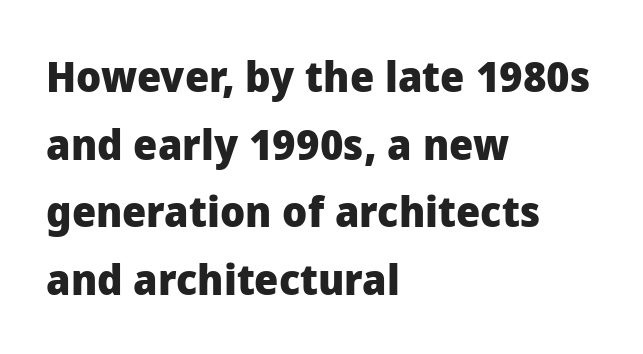
The image shows 43 px heavy sans-serif type, upright; set left-aligned, normal line spacing (1.57x), normal letter spacing, not underlined; low stroke contrast and a medium x-height.
